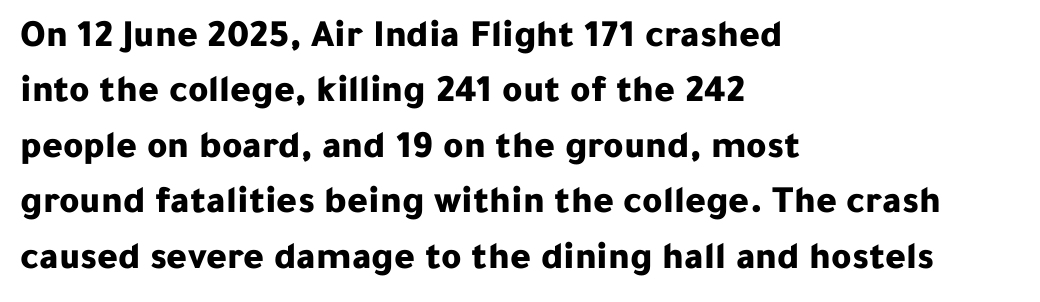
{"serif": "no", "italic": "no", "bold": "yes", "weight": "bold", "width": "normal", "stroke_contrast": "low", "x_height": "medium", "monospaced": "no", "underline": "no", "align": "left", "line_spacing": "normal", "line_spacing_ratio": 1.42, "letter_spacing": "normal", "letter_spacing_em": 0.0, "glyph_px": 39}
